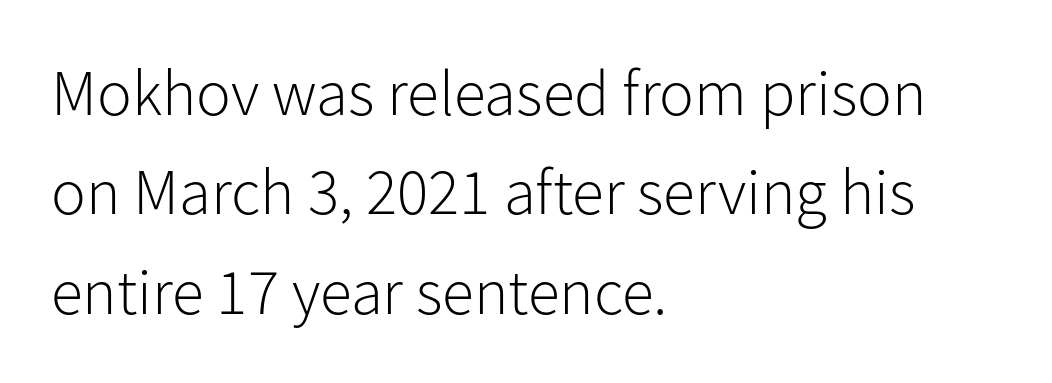
The image shows 65 px light sans-serif type, upright; set left-aligned, normal line spacing (1.53x), normal letter spacing, not underlined; low stroke contrast and a medium x-height.
